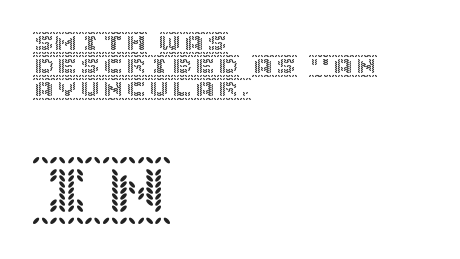
This rendering uses left alignment, leaving the right contour irregular. A typesetter would mark this as roman, not italic. Honestly, the letter spacing is just normal — you wouldn't notice it. Honestly, there is no underline to notice here at all.
